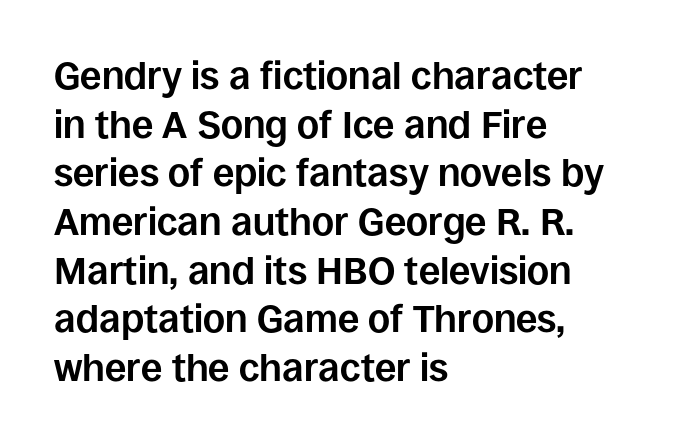
{"serif": "no", "italic": "no", "bold": "yes", "weight": "bold", "width": "normal", "stroke_contrast": "low", "x_height": "large", "monospaced": "no", "underline": "no", "align": "left", "line_spacing": "normal", "line_spacing_ratio": 1.28, "letter_spacing": "normal", "letter_spacing_em": 0.0, "glyph_px": 38}
